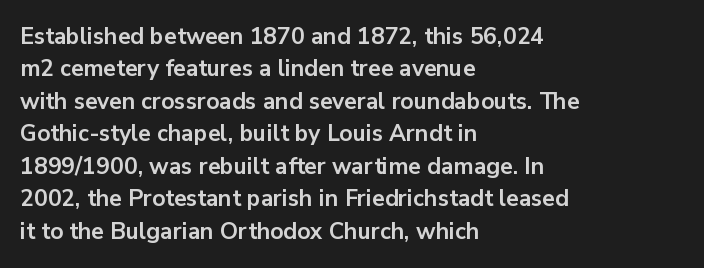
The space directly below the letters is spotless. A dark, heavy texture on the line: the type is bold. Every row of glyphs begins at an identical x-position on the left. Posture: vertical.
